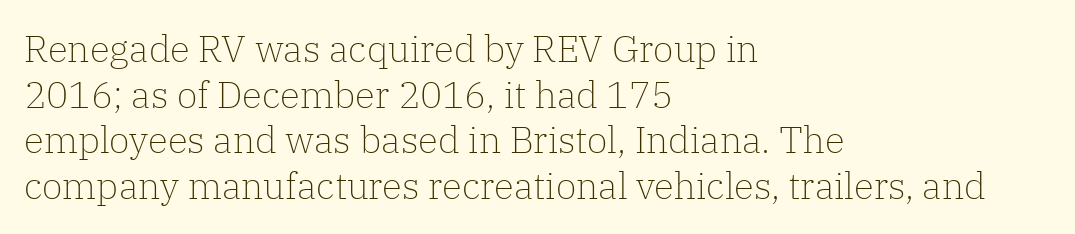
The image shows 37 px light serif type, upright; set left-aligned, line spacing 1.23x, normal letter spacing, not underlined; low stroke contrast and a medium x-height.
